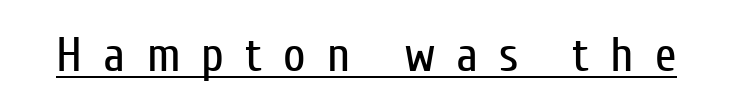
{"serif": "no", "italic": "no", "bold": "no", "weight": "regular", "width": "condensed", "stroke_contrast": "low", "x_height": "medium", "monospaced": "no", "underline": "yes", "letter_spacing": "wide", "letter_spacing_em": 0.43, "glyph_px": 49}
